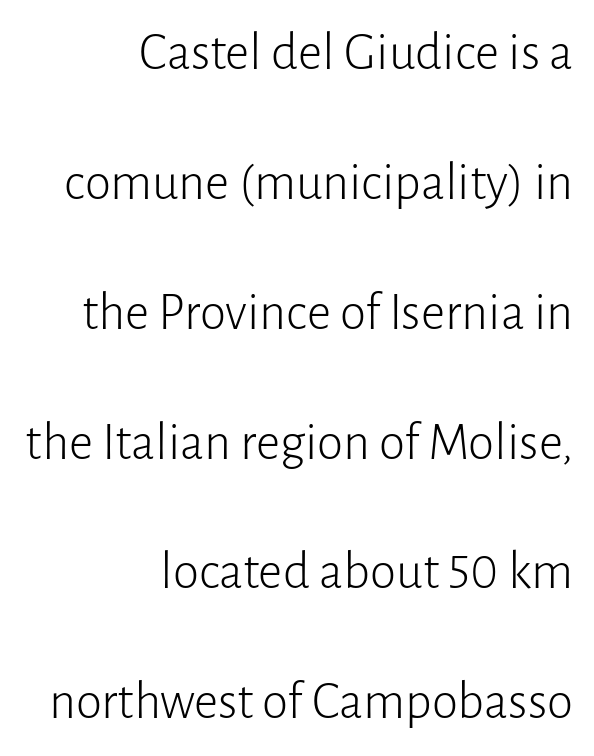
The image shows 53 px light sans-serif type, upright; set right-aligned, loose line spacing (2.45x), normal letter spacing, not underlined; low stroke contrast and a medium x-height.
